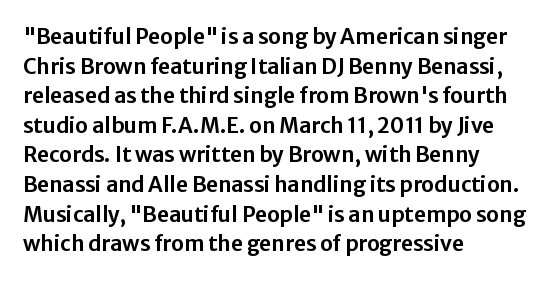
Q: Is the text italic (slanted)? A: No, it is upright.
Q: Is the text underlined? A: No.
Q: How is the paragraph aligned? A: Left-aligned.
Q: Is the spacing between letters normal or unusually wide? A: Normal.
Q: Is the spacing between lines tight, normal or loose? A: Normal.
